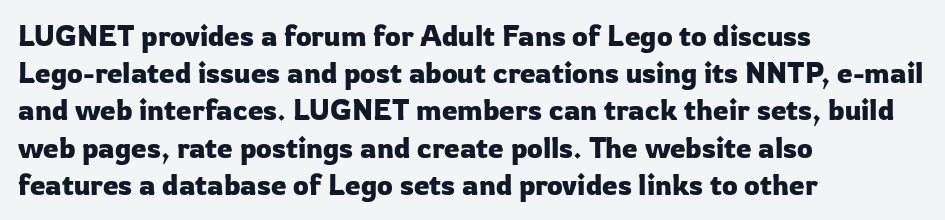
Q: Is the text italic (slanted)? A: No, it is upright.
Q: Is the typeface a serif or a sans-serif typeface? A: Sans-serif.
Q: Is the text underlined? A: No.
Q: How is the paragraph aligned? A: Left-aligned.
Q: Is the spacing between letters normal or unusually wide? A: Normal.
Q: Is the spacing between lines tight, normal or loose? A: Normal.
Q: Width (condensed, normal, or wide)? A: Normal.
Q: Stroke contrast? A: Low.
Q: x-height? A: Medium.
Q: Monospaced? A: No.
